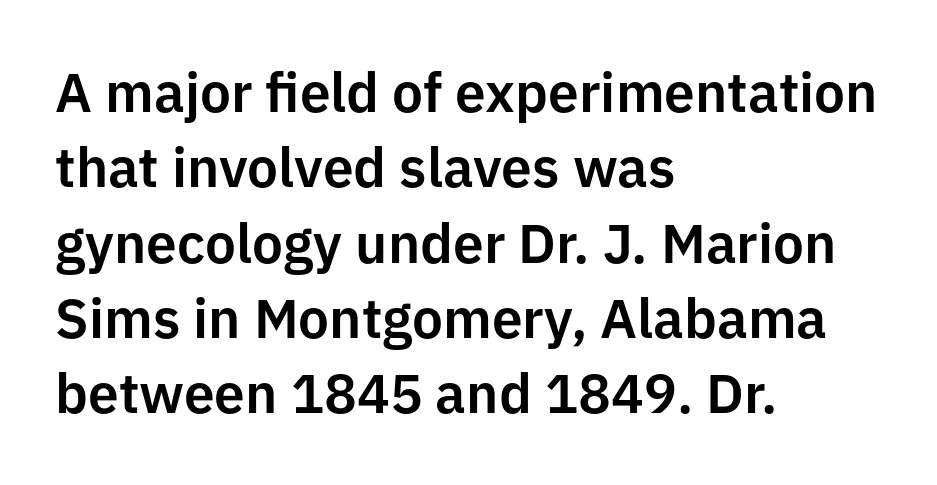
The image shows 55 px sans-serif type, upright; set left-aligned, normal line spacing (1.37x), normal letter spacing, not underlined; low stroke contrast and a medium x-height.
